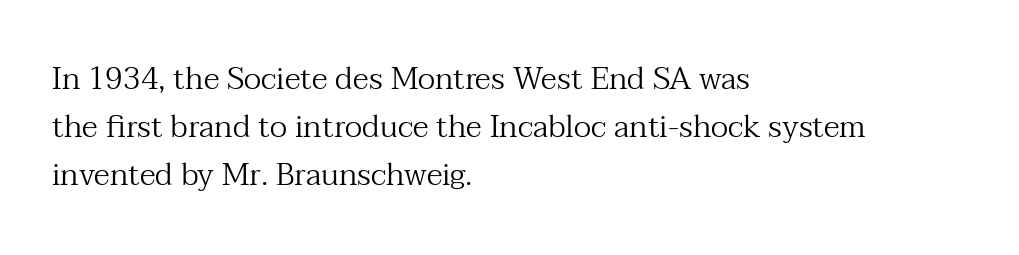
Weight class: somewhere from thin through regular. The lines sit at an ordinary, default distance from one another. Is this a fixed-width face? No — the glyphs have proportional, varying widths. When letters stand straight like this, we call the style roman or upright. Unlike a clean sans, this face finishes its strokes with serifs. You could call the tracking neutral — neither tight nor loose.
